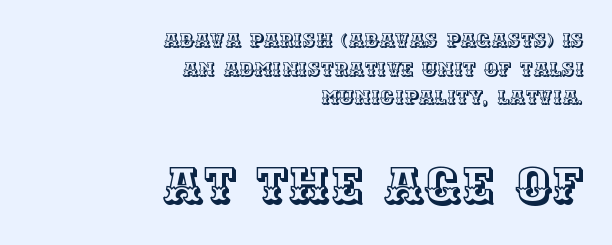
The image shows 50 px text type, upright; set right-aligned, normal line spacing (1.43x), normal letter spacing, not underlined; the second (bottom) block is 2.5x larger; a large x-height.
